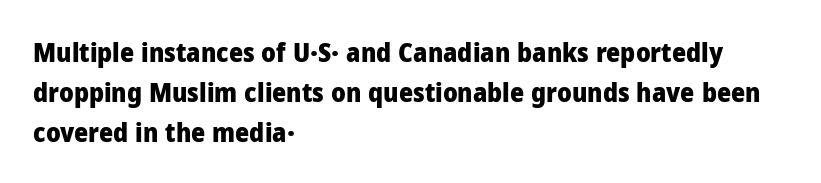
{"italic": "no", "bold": "yes", "underline": "no", "align": "left", "line_spacing": "normal", "line_spacing_ratio": 1.48, "letter_spacing": "normal", "letter_spacing_em": 0.0, "glyph_px": 27}
